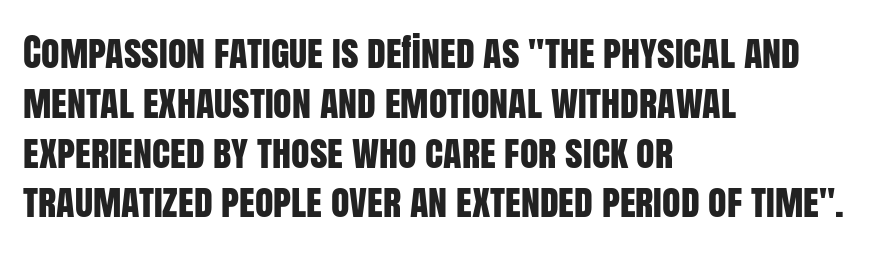
{"serif": "no", "italic": "no", "width": "condensed", "stroke_contrast": "low", "x_height": "large", "monospaced": "no", "underline": "no", "align": "left", "line_spacing": "normal", "line_spacing_ratio": 1.31, "letter_spacing": "normal", "letter_spacing_em": 0.0, "glyph_px": 38}
